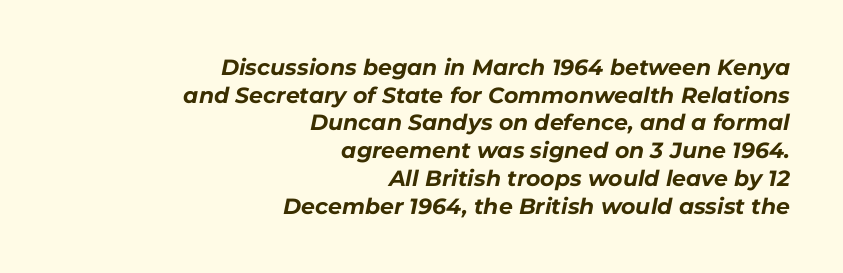
{"italic": "yes", "lean": "right", "slant_degrees": 11, "bold": "yes", "underline": "no", "align": "right", "line_spacing": "normal", "line_spacing_ratio": 1.26, "letter_spacing": "normal", "letter_spacing_em": 0.0, "glyph_px": 22}
